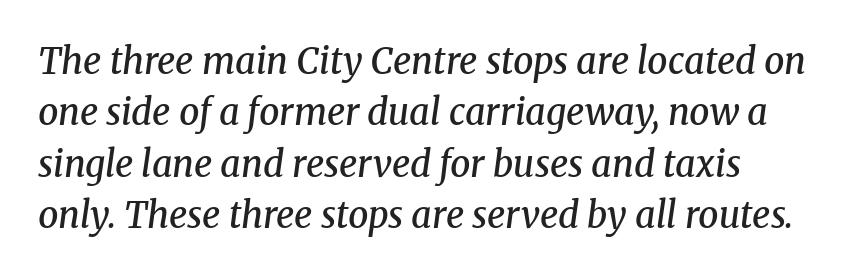
{"serif": "yes", "italic": "yes", "lean": "right", "slant_degrees": 8, "bold": "semi", "weight": "semibold", "width": "normal", "stroke_contrast": "medium", "x_height": "medium", "monospaced": "no", "underline": "no", "align": "left", "line_spacing": "normal", "line_spacing_ratio": 1.43, "letter_spacing": "normal", "letter_spacing_em": 0.0, "glyph_px": 36}
